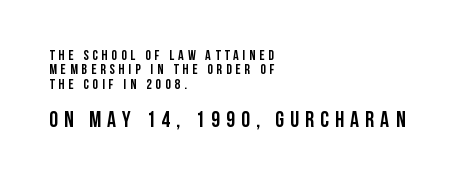
The image shows 22 px bold type, upright; set left-aligned, tight line spacing (1.03x), unusually wide letter spacing (+0.28 em), not underlined; the second (bottom) block is 1.57x larger.
